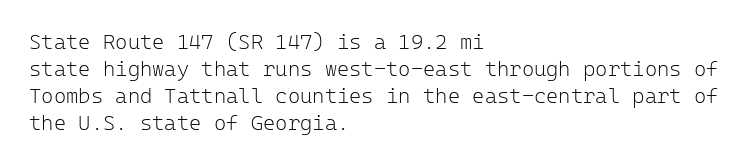
The passage shown is not underscored anywhere. Summary of vertical rhythm: regular, with standard interline spacing. The rag falls on the right side of this text block. Notice how the stems are strictly vertical — no italics here. Vertical stems look standard width or narrower in stroke.
